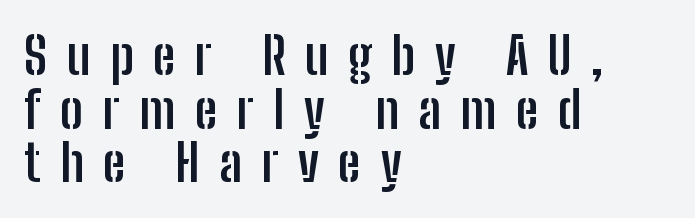
The image shows 51 px semibold, condensed sans-serif type, upright; set left-aligned, tight line spacing (1.05x), unusually wide letter spacing (+0.38 em), not underlined; low stroke contrast and a medium x-height.
